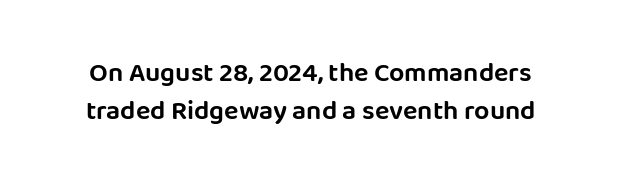
{"italic": "no", "underline": "no", "line_spacing": "normal", "line_spacing_ratio": 1.39, "letter_spacing": "normal", "letter_spacing_em": 0.0, "glyph_px": 27}
